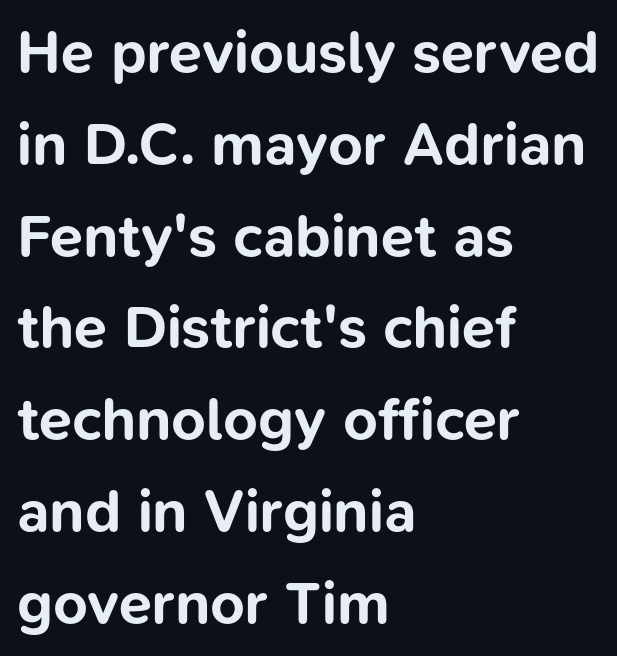
{"serif": "no", "italic": "no", "bold": "yes", "weight": "bold", "width": "normal", "stroke_contrast": "low", "x_height": "medium", "monospaced": "no", "underline": "no", "align": "left", "line_spacing": "normal", "line_spacing_ratio": 1.53, "letter_spacing": "normal", "letter_spacing_em": 0.0, "glyph_px": 60}
